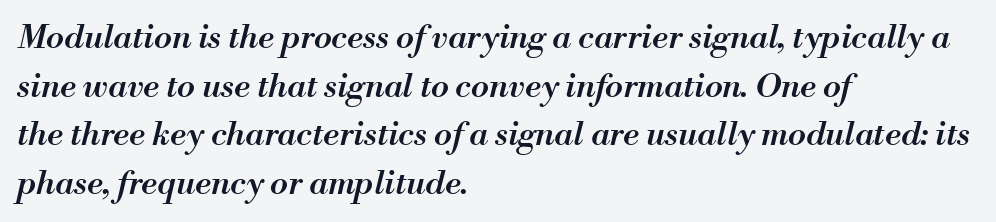
{"italic": "yes", "lean": "right", "slant_degrees": 13, "bold": "semi", "weight": "semibold", "width": "normal", "stroke_contrast": "medium", "x_height": "small", "monospaced": "no", "underline": "no", "align": "left", "line_spacing": "normal", "line_spacing_ratio": 1.47, "letter_spacing": "normal", "letter_spacing_em": 0.0, "glyph_px": 33}
